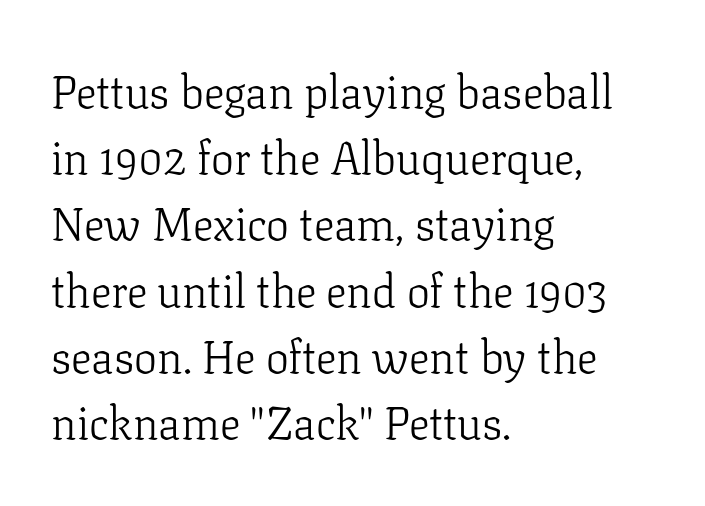
Leading: standard. The typesetter chose a ragged-right arrangement here. The passage shown is not bold in any degree. Each row of text sits above clean, open space. Ordinary non-slanted type is in use.
